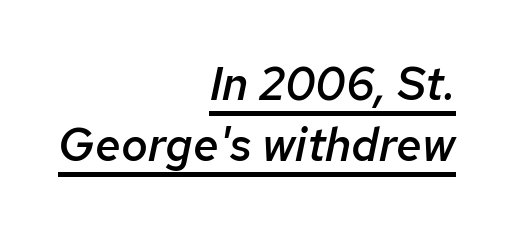
{"italic": "yes", "lean": "right", "slant_degrees": 12, "bold": "semi", "weight": "semibold", "width": "normal", "stroke_contrast": "low", "x_height": "medium", "monospaced": "no", "underline": "yes", "align": "right", "line_spacing": "normal", "line_spacing_ratio": 1.32, "letter_spacing": "normal", "letter_spacing_em": 0.0, "glyph_px": 46}
